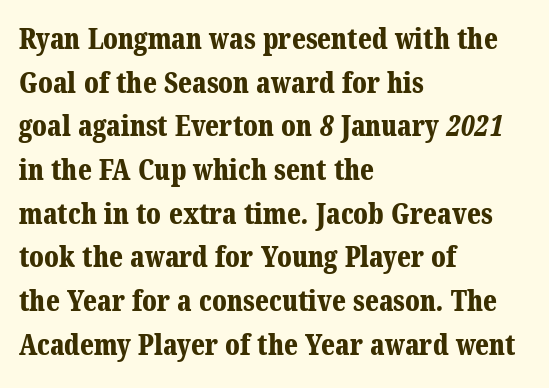
{"serif": "yes", "bold": "yes", "weight": "bold", "width": "normal", "stroke_contrast": "medium", "x_height": "medium", "monospaced": "no", "underline": "no", "align": "left", "line_spacing": "normal", "line_spacing_ratio": 1.56, "letter_spacing": "normal", "letter_spacing_em": 0.0, "glyph_px": 28}
